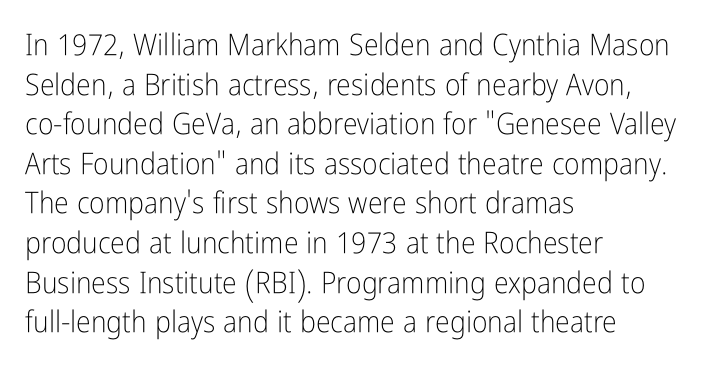
Ordinary non-slanted type is in use. A bare baseline throughout the passage. The line-height multiplier appears to be the usual default. If you drew a ruler down the left edge, every line would touch it. The weight tops out at a normal text grade.
